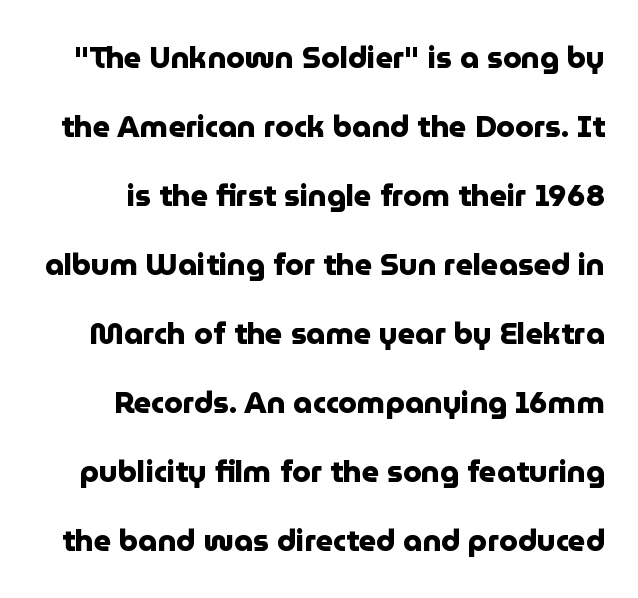
The image shows 30 px heavy sans-serif type, upright; set loose line spacing (2.3x), normal letter spacing, not underlined; low stroke contrast and a medium x-height.
